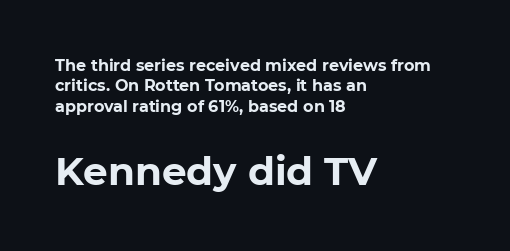
Q: Is the text bold? A: Yes.
Q: Is the text italic (slanted)? A: No, it is upright.
Q: Is the typeface a serif or a sans-serif typeface? A: Sans-serif.
Q: Is the text underlined? A: No.
Q: How is the paragraph aligned? A: Left-aligned.
Q: Is the spacing between letters normal or unusually wide? A: Normal.
Q: Is the spacing between lines tight, normal or loose? A: Normal.
Q: Which block of text is set in a larger size, the first (top) or the second (bottom)? A: The second (bottom) one.
Q: Width (condensed, normal, or wide)? A: Normal.
Q: Stroke contrast? A: Low.
Q: x-height? A: Medium.
Q: Monospaced? A: No.
